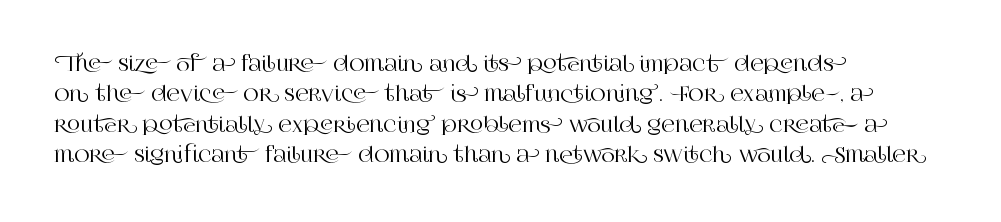
{"italic": "no", "underline": "no", "align": "left", "line_spacing": "normal", "line_spacing_ratio": 1.45, "letter_spacing": "normal", "letter_spacing_em": 0.0, "glyph_px": 21}
